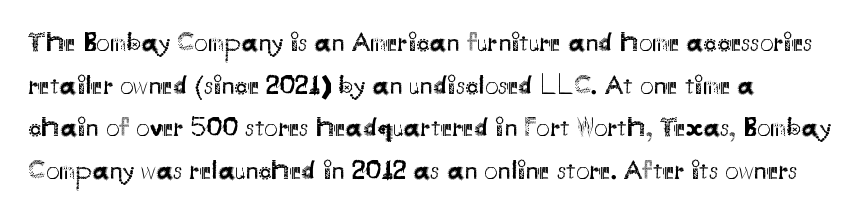
{"italic": "no", "bold": "no", "underline": "no", "line_spacing": "normal", "line_spacing_ratio": 1.58, "letter_spacing": "normal", "letter_spacing_em": 0.0, "glyph_px": 27}
